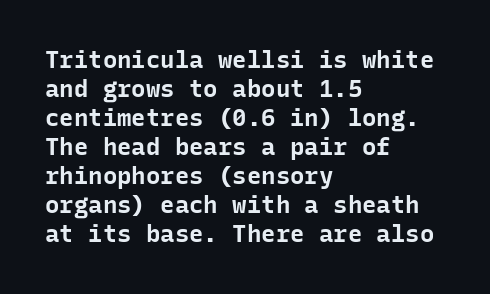
Q: Is the text bold? A: Yes.
Q: Is the text italic (slanted)? A: No, it is upright.
Q: Is the text underlined? A: No.
Q: How is the paragraph aligned? A: Left-aligned.
Q: Is the spacing between letters normal or unusually wide? A: Normal.
